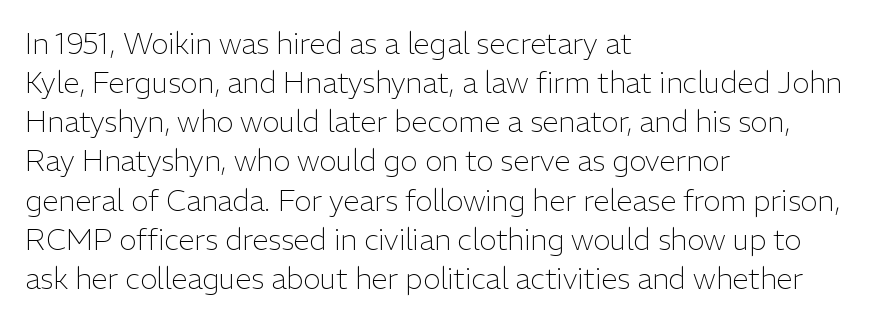
Q: Is the text bold? A: No.
Q: Is the text italic (slanted)? A: No, it is upright.
Q: Is the typeface a serif or a sans-serif typeface? A: Sans-serif.
Q: Is the text underlined? A: No.
Q: How is the paragraph aligned? A: Left-aligned.
Q: Is the spacing between letters normal or unusually wide? A: Normal.
Q: Is the spacing between lines tight, normal or loose? A: Normal.
Q: Width (condensed, normal, or wide)? A: Normal.
Q: Stroke contrast? A: Low.
Q: x-height? A: Medium.
Q: Monospaced? A: No.
